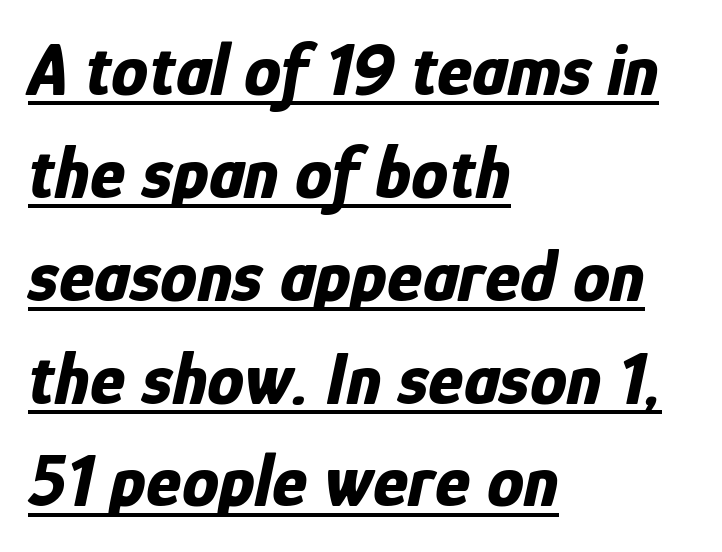
The passage shown stacks its lines at a standard gap. Inter-character spacing is left at the font's built-in metrics. The rendering uses natural spacing where letterforms have individual widths. Alignment: flush left. How heavy is the stroke? Heavy — this is a bold. Check the space under the baseline: a stroke is drawn there.
